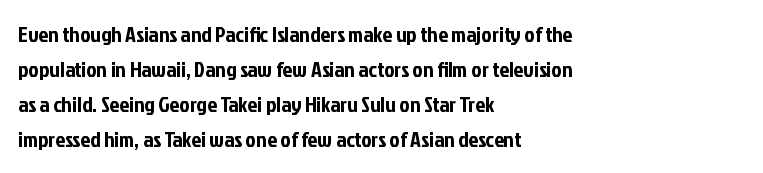
The vertical gap from one line to the next is medium. In terms of posture, this sample is upright. The ragged edge is on the right, which tells us the setting is flush left. Look at the tracking — it's just the regular setting, nothing added. Only glyphs here, with clear space below each row.
